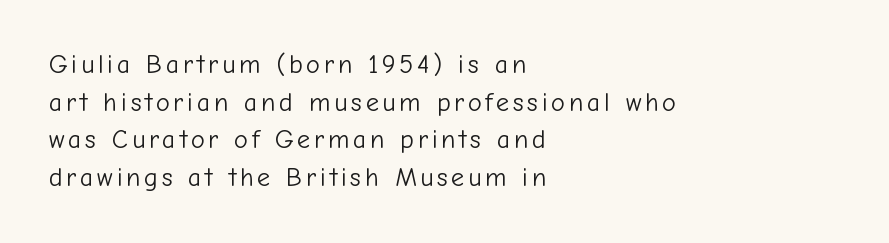
The letters stand straight up with perfectly vertical stems. Reading down the block, your eye returns to a fixed left position each line. Leading matches the norm, producing a regular column. Clear beneath every line of the passage. Caption: face not bold, strokes unweighted.
